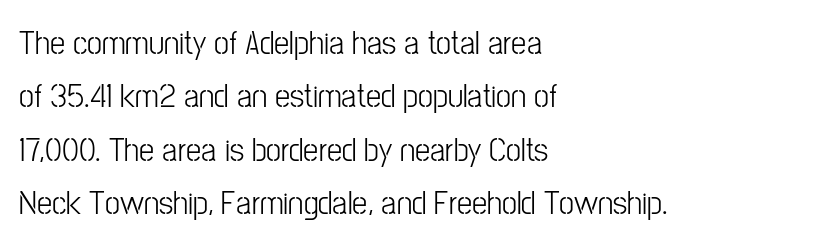
{"serif": "no", "italic": "no", "bold": "no", "weight": "light", "width": "condensed", "stroke_contrast": "low", "x_height": "medium", "monospaced": "no", "underline": "no", "align": "left", "line_spacing": "normal", "line_spacing_ratio": 1.57, "letter_spacing": "normal", "letter_spacing_em": 0.0, "glyph_px": 34}
